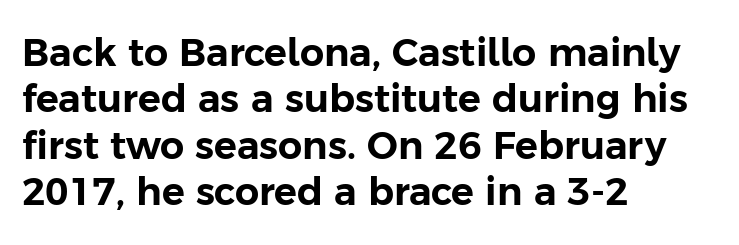
Q: Is the text italic (slanted)? A: No, it is upright.
Q: Is the typeface a serif or a sans-serif typeface? A: Sans-serif.
Q: Is the text underlined? A: No.
Q: How is the paragraph aligned? A: Left-aligned.
Q: Is the spacing between letters normal or unusually wide? A: Normal.
Q: Width (condensed, normal, or wide)? A: Normal.
Q: Stroke contrast? A: Low.
Q: x-height? A: Medium.
Q: Monospaced? A: No.
